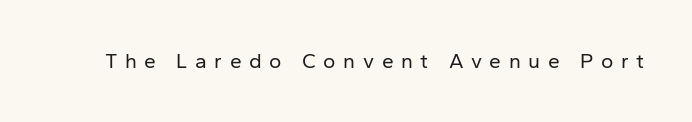
Q: Is the text bold? A: No.
Q: Is the text italic (slanted)? A: No, it is upright.
Q: Is the text underlined? A: No.
Q: Is the spacing between letters normal or unusually wide? A: Unusually wide.
